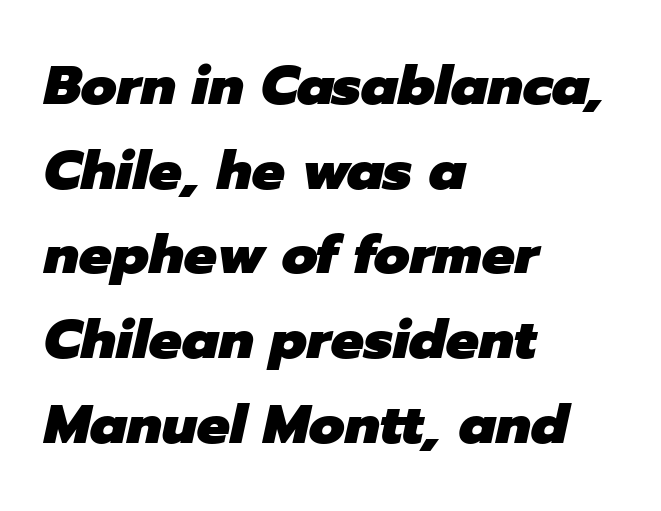
{"italic": "yes", "lean": "right", "slant_degrees": 12, "bold": "yes", "weight": "heavy", "width": "normal", "stroke_contrast": "low", "x_height": "medium", "monospaced": "no", "underline": "no", "align": "left", "line_spacing": "normal", "line_spacing_ratio": 1.54, "letter_spacing": "normal", "letter_spacing_em": 0.0, "glyph_px": 55}
